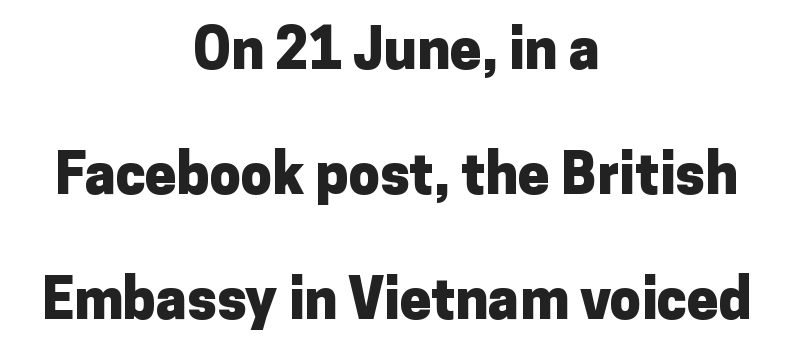
{"serif": "no", "italic": "no", "bold": "yes", "weight": "heavy", "width": "normal", "stroke_contrast": "low", "x_height": "medium", "monospaced": "no", "underline": "no", "align": "center", "line_spacing": "loose", "line_spacing_ratio": 2.23, "letter_spacing": "normal", "letter_spacing_em": 0.0, "glyph_px": 56}
